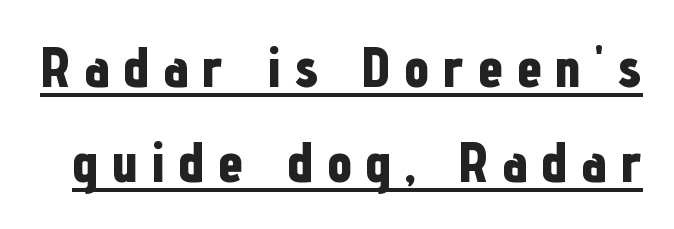
The image shows 57 px bold, condensed sans-serif type, upright; set normal line spacing (1.67x), unusually wide letter spacing (+0.24 em), underlined; low stroke contrast and a medium x-height.
